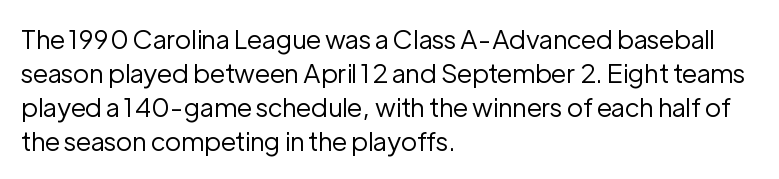
The image shows 26 px text type, upright; set left-aligned, normal line spacing (1.31x), normal letter spacing, not underlined.
